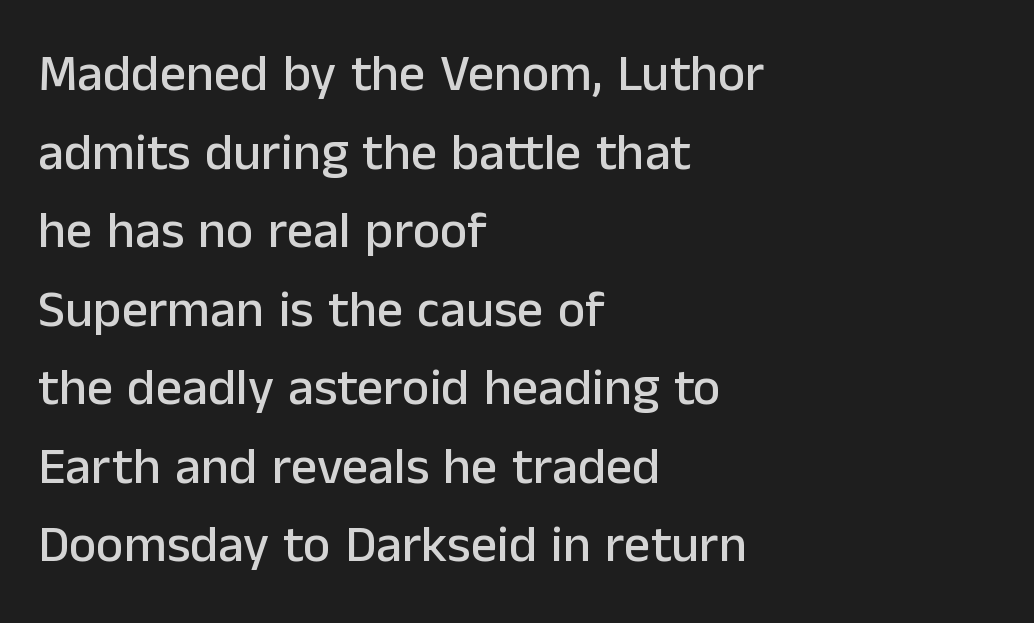
Q: Is the text italic (slanted)? A: No, it is upright.
Q: Is the typeface a serif or a sans-serif typeface? A: Sans-serif.
Q: Is the text underlined? A: No.
Q: How is the paragraph aligned? A: Left-aligned.
Q: Is the spacing between letters normal or unusually wide? A: Normal.
Q: Is the spacing between lines tight, normal or loose? A: Normal.
Q: Width (condensed, normal, or wide)? A: Normal.
Q: Stroke contrast? A: Low.
Q: x-height? A: Medium.
Q: Monospaced? A: No.
